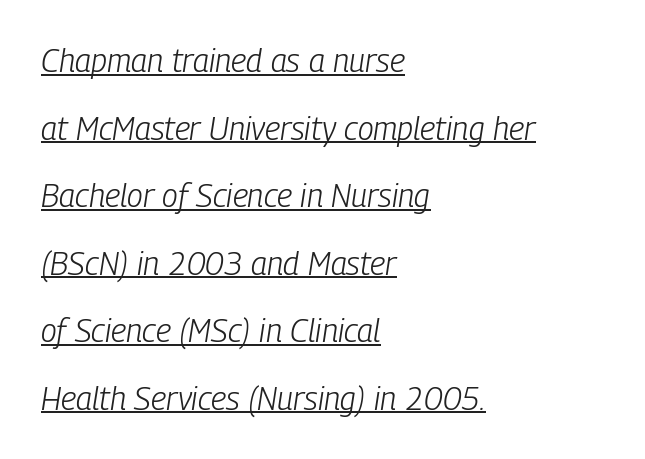
{"italic": "yes", "lean": "right", "slant_degrees": 9, "bold": "no", "weight": "light", "width": "condensed", "stroke_contrast": "low", "x_height": "medium", "monospaced": "no", "underline": "yes", "align": "left", "line_spacing": "loose", "line_spacing_ratio": 2.11, "letter_spacing": "normal", "letter_spacing_em": 0.0, "glyph_px": 32}
